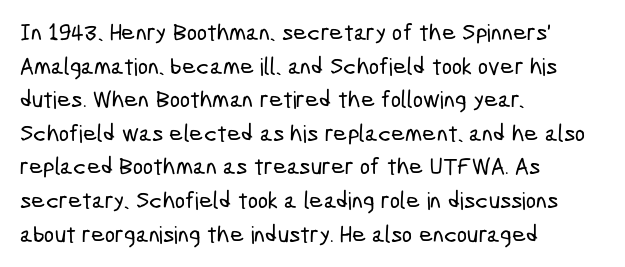
Q: Is the text underlined? A: No.
Q: How is the paragraph aligned? A: Left-aligned.
Q: Is the spacing between letters normal or unusually wide? A: Normal.
Q: Is the spacing between lines tight, normal or loose? A: Normal.
